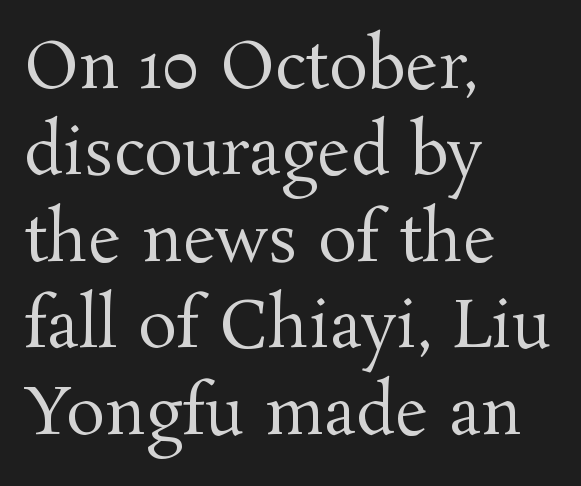
The image shows 65 px regular-weight serif type, upright; set left-aligned, normal line spacing (1.33x), normal letter spacing, not underlined; medium stroke contrast and a medium x-height.
